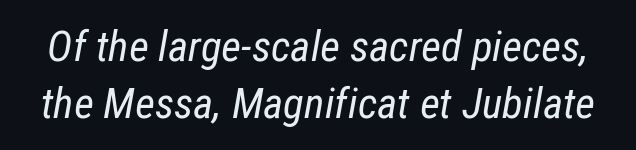
{"italic": "yes", "lean": "right", "slant_degrees": 12, "bold": "no", "weight": "regular", "width": "condensed", "stroke_contrast": "low", "x_height": "medium", "monospaced": "no", "underline": "no", "line_spacing": "normal", "line_spacing_ratio": 1.32, "letter_spacing": "normal", "letter_spacing_em": 0.0, "glyph_px": 43}
